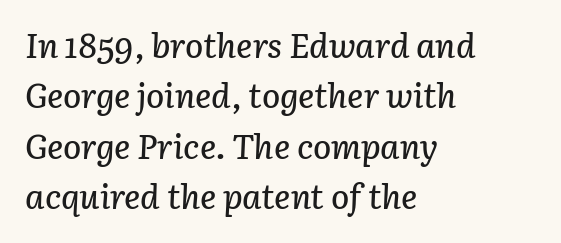
Q: Is the text italic (slanted)? A: Yes, it leans right by about 3 degrees.
Q: Is the text underlined? A: No.
Q: How is the paragraph aligned? A: Left-aligned.
Q: Is the spacing between letters normal or unusually wide? A: Normal.
Q: Is the spacing between lines tight, normal or loose? A: Normal.
Q: Width (condensed, normal, or wide)? A: Normal.
Q: Stroke contrast? A: Low.
Q: x-height? A: Medium.
Q: Monospaced? A: No.
